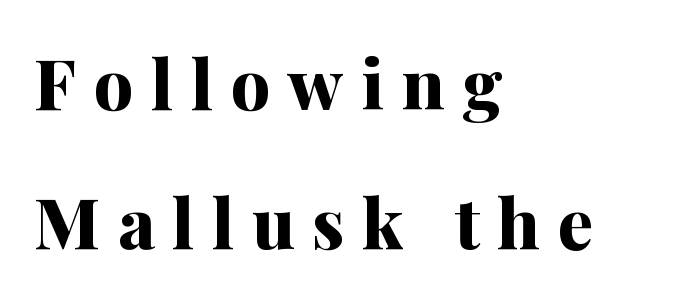
{"serif": "yes", "italic": "no", "bold": "yes", "weight": "bold", "width": "normal", "stroke_contrast": "medium", "x_height": "medium", "monospaced": "no", "underline": "no", "align": "left", "line_spacing": "loose", "line_spacing_ratio": 1.99, "letter_spacing": "wide", "letter_spacing_em": 0.25, "glyph_px": 70}
